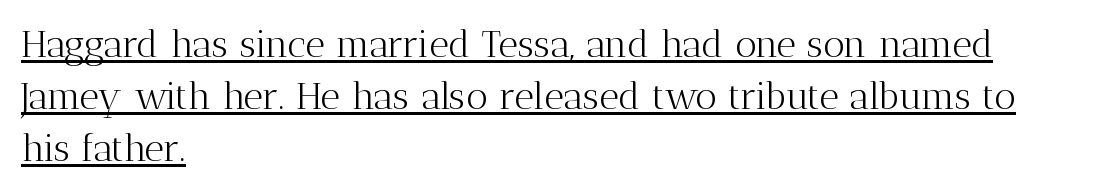
Vertical spacing — default. Letters have the restrained weight of plain body copy at most. Is this a fixed-width face? No — the glyphs have proportional, varying widths. Horizontally, the lines are justified to the leading edge only.
